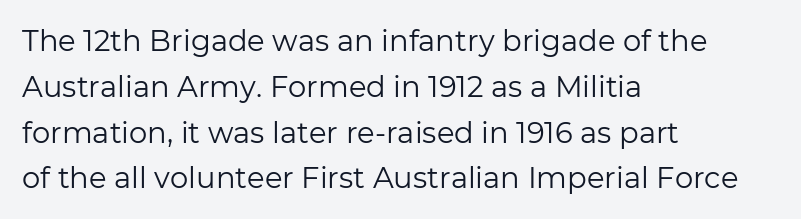
{"serif": "no", "italic": "no", "bold": "no", "weight": "regular", "width": "normal", "stroke_contrast": "low", "x_height": "medium", "monospaced": "no", "underline": "no", "align": "left", "line_spacing": "normal", "line_spacing_ratio": 1.58, "letter_spacing": "normal", "letter_spacing_em": 0.0, "glyph_px": 29}
